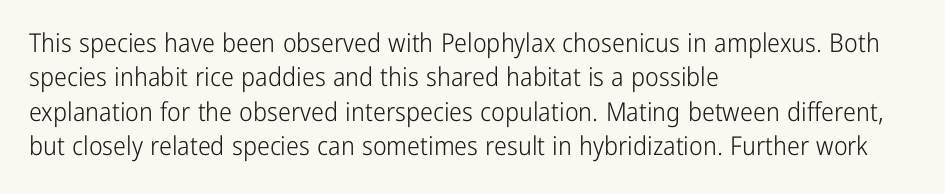
The image shows 26 px text type, upright; set left-aligned, normal line spacing (1.32x), normal letter spacing, not underlined.
